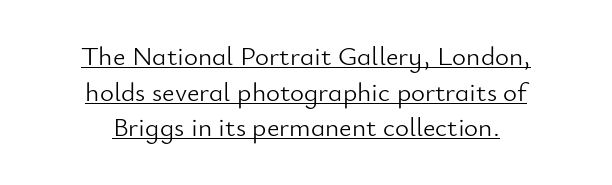
The image shows 27 px text type, upright; set centered, normal line spacing (1.32x), normal letter spacing, underlined.
